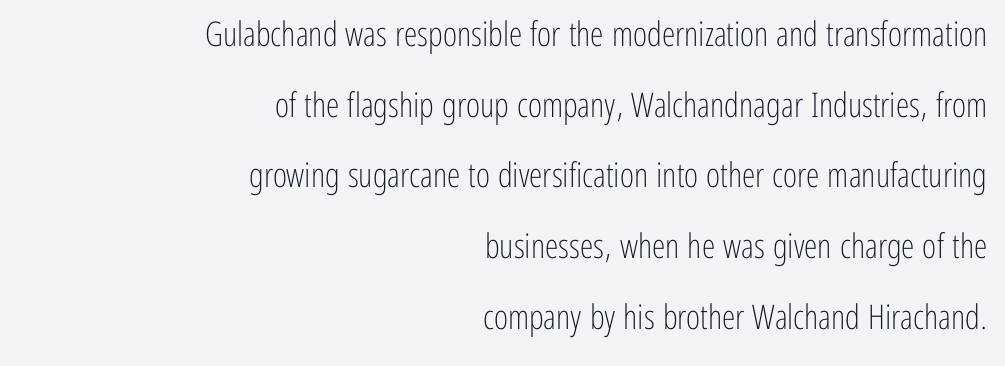
The image shows 34 px light, condensed sans-serif type, upright; set right-aligned, loose line spacing (2.08x), normal letter spacing, not underlined; low stroke contrast and a medium x-height.
